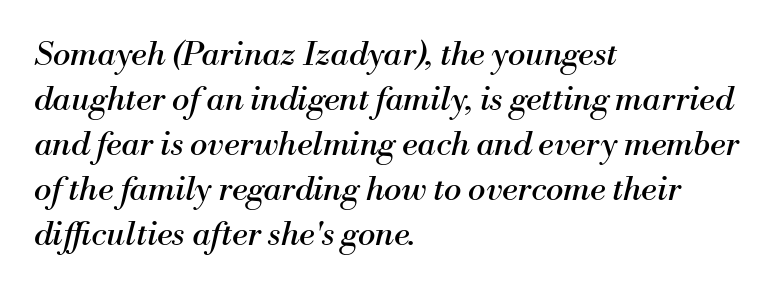
The image shows 33 px regular-weight serif type, italic (leaning right); set left-aligned, normal line spacing (1.36x), normal letter spacing, not underlined; medium stroke contrast and a small x-height.
